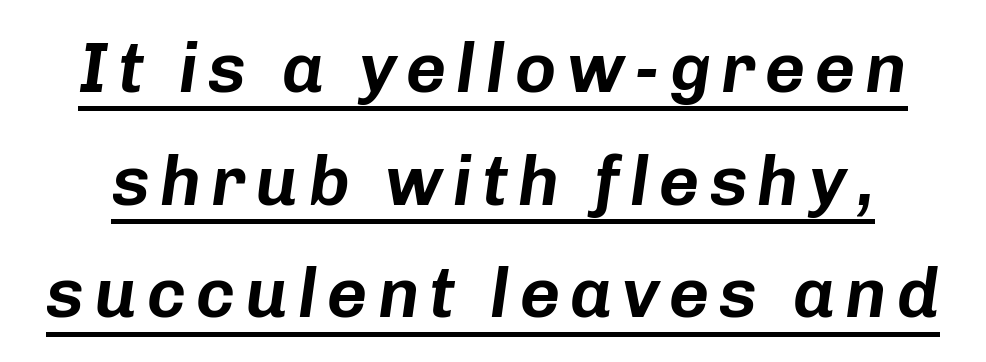
Note the varied advance widths — an 'i' is clearly narrower than an 'm'. Leading matches the norm, producing a regular column. Emphasis is given by a line drawn under the lettering. In terms of posture, this sample is oblique.
